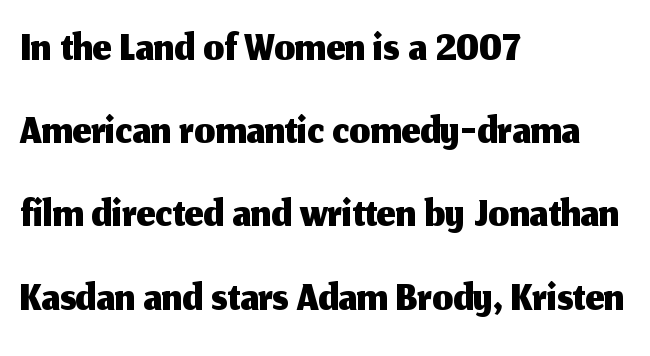
How would I describe the line gaps? Plain and ordinary. Honestly, the letter spacing is just normal — you wouldn't notice it. This sample is left-justified, so line endings fall wherever the words run out. Lines of text with bare space underneath. The characters display no serif detailing; their extremities are plain. These lines were composed using upright roman letters.
